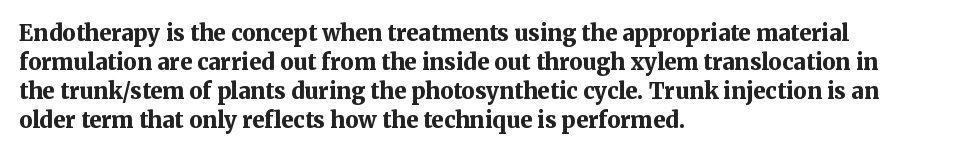
Q: Is the text bold? A: Yes.
Q: Is the text italic (slanted)? A: No, it is upright.
Q: Is the text underlined? A: No.
Q: How is the paragraph aligned? A: Left-aligned.
Q: Is the spacing between letters normal or unusually wide? A: Normal.
Q: Is the spacing between lines tight, normal or loose? A: Normal.
